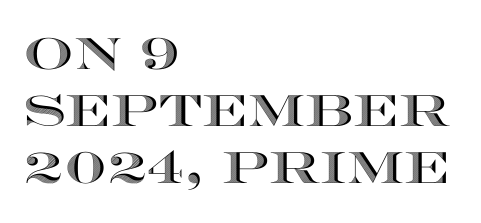
Spacing between characters is what you'd get straight out of the box. The lines sit at an ordinary, default distance from one another. The face used here is proportionally spaced, like ordinary book or web type. These lines stack with their left ends in a neat column.
